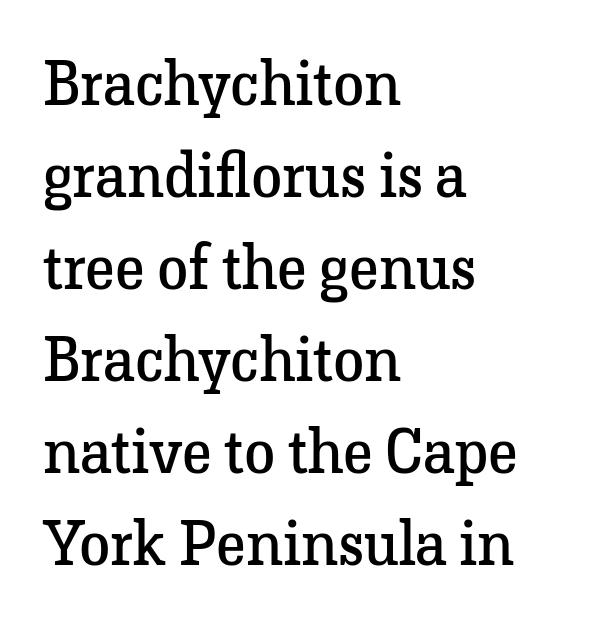
The image shows 63 px regular-weight serif type, upright; set left-aligned, normal line spacing (1.46x), normal letter spacing, not underlined; low stroke contrast and a medium x-height.
